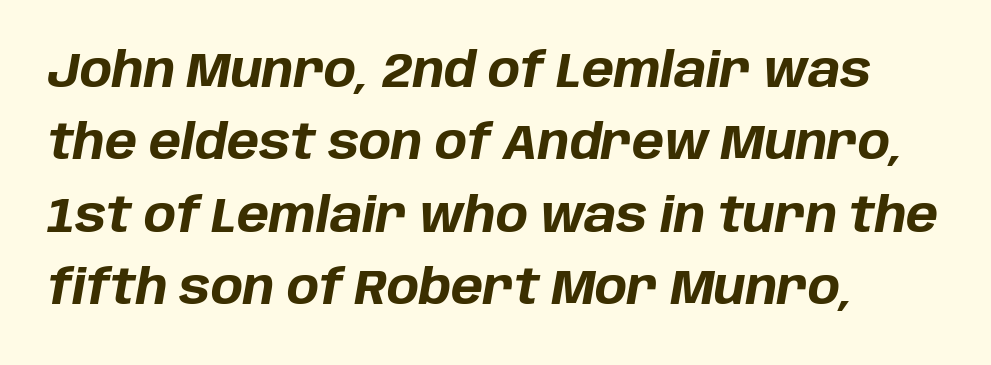
Q: Is the text bold? A: Yes.
Q: Is the text italic (slanted)? A: Yes, it leans right by about 10 degrees.
Q: Is the text underlined? A: No.
Q: Is the spacing between letters normal or unusually wide? A: Normal.
Q: Is the spacing between lines tight, normal or loose? A: Normal.
Q: Width (condensed, normal, or wide)? A: Normal.
Q: Stroke contrast? A: Low.
Q: x-height? A: Large.
Q: Monospaced? A: No.
